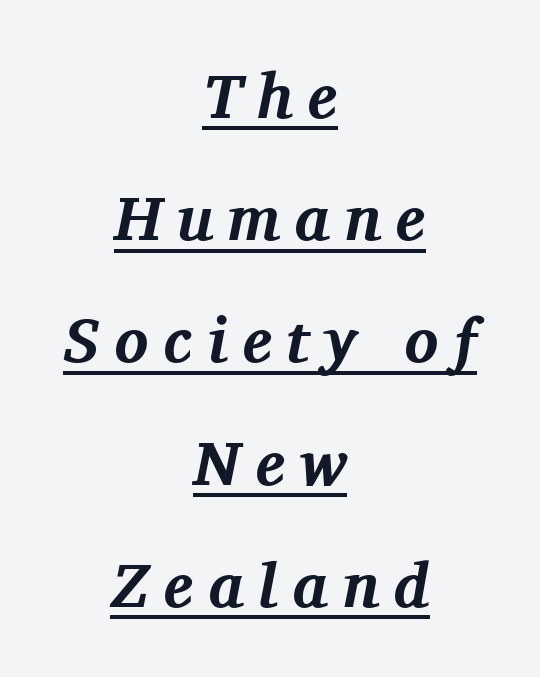
Q: Is the text bold? A: Yes.
Q: Is the text italic (slanted)? A: Yes, it leans right by about 11 degrees.
Q: Is the typeface a serif or a sans-serif typeface? A: Serif.
Q: Is the text underlined? A: Yes.
Q: How is the paragraph aligned? A: Centered.
Q: Is the spacing between letters normal or unusually wide? A: Unusually wide.
Q: Is the spacing between lines tight, normal or loose? A: Loose.
Q: Width (condensed, normal, or wide)? A: Normal.
Q: Stroke contrast? A: Medium.
Q: x-height? A: Medium.
Q: Monospaced? A: No.
